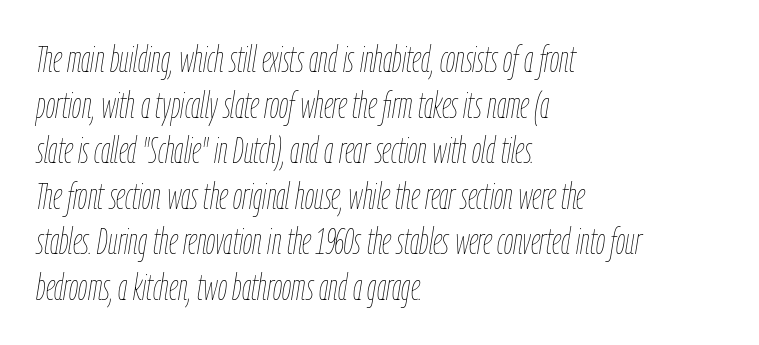
The image shows 37 px thin, condensed type, italic (leaning right); set left-aligned, line spacing 1.23x, normal letter spacing, not underlined; low stroke contrast and a medium x-height.
